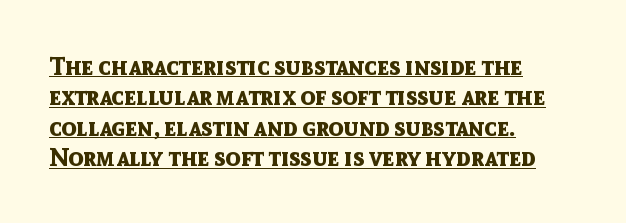
Q: Is the text bold? A: Yes.
Q: Is the text italic (slanted)? A: No, it is upright.
Q: Is the text underlined? A: Yes.
Q: How is the paragraph aligned? A: Left-aligned.
Q: Is the spacing between letters normal or unusually wide? A: Normal.
